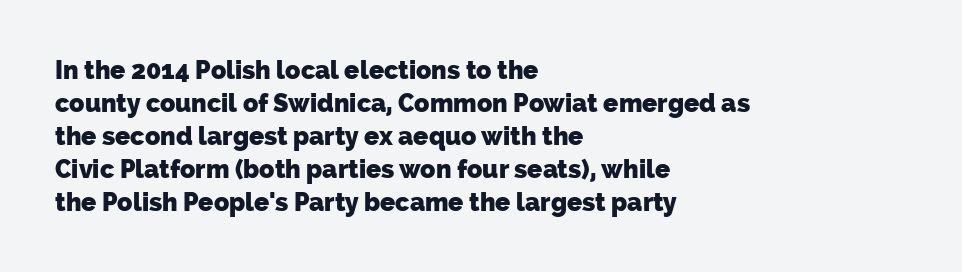
Q: Is the text bold? A: Yes.
Q: Is the text underlined? A: No.
Q: How is the paragraph aligned? A: Left-aligned.
Q: Is the spacing between letters normal or unusually wide? A: Normal.
Q: Is the spacing between lines tight, normal or loose? A: Normal.
